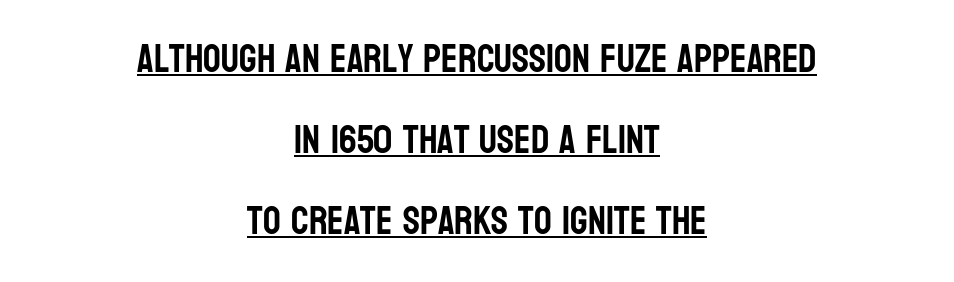
The image shows 39 px condensed sans-serif type, upright; set centered, loose line spacing (2.08x), normal letter spacing, underlined; low stroke contrast and a large x-height.
